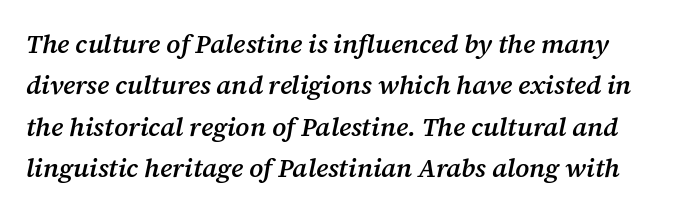
The image shows 26 px text type, italic (leaning right); set normal line spacing (1.59x), normal letter spacing, not underlined.
